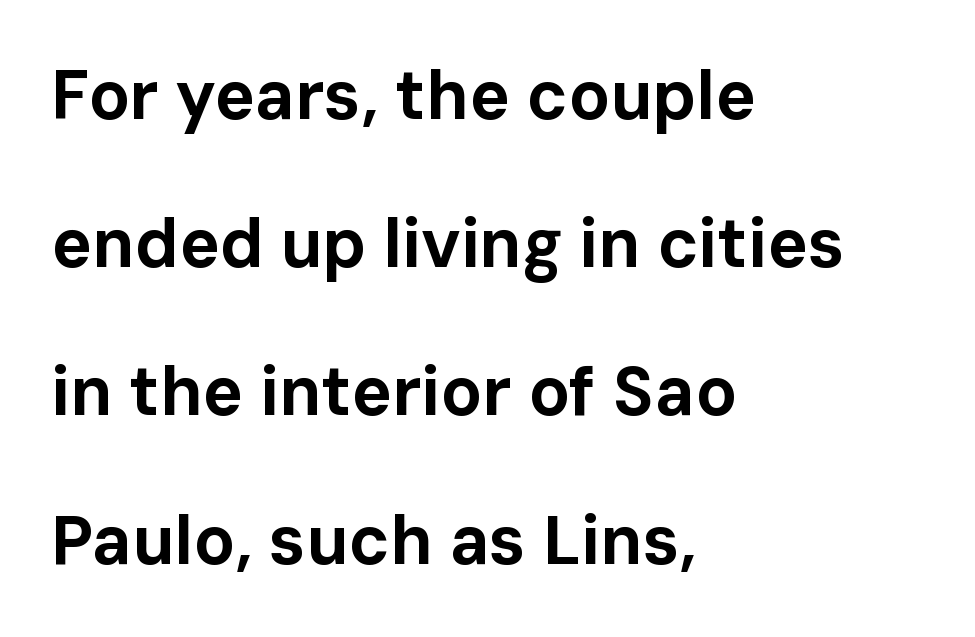
The image shows 68 px bold sans-serif type, upright; set left-aligned, loose line spacing (2.18x), normal letter spacing, not underlined; low stroke contrast and a medium x-height.
